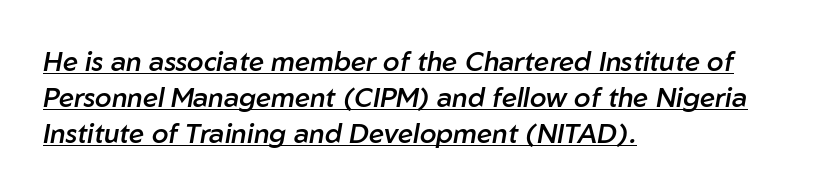
The rendering uses a moderate line-height, typical for paragraphs. A rule runs beneath these lines of type. I'd describe the lettering as semibold — firm but not a full bold. Would a proofreader flag this as italicized? Yes. Casual observation: everything's shoved over to the left.
